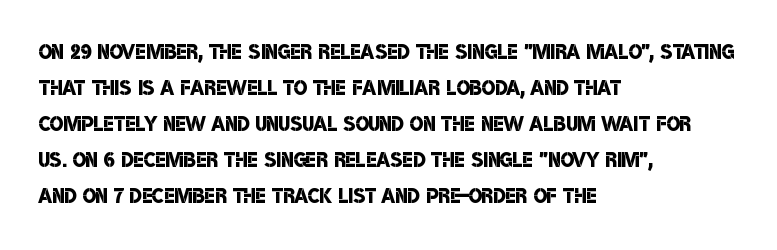
Q: Is the text bold? A: Semi-bold.
Q: Is the typeface a serif or a sans-serif typeface? A: Sans-serif.
Q: Is the text underlined? A: No.
Q: How is the paragraph aligned? A: Left-aligned.
Q: Is the spacing between letters normal or unusually wide? A: Normal.
Q: Is the spacing between lines tight, normal or loose? A: Normal.
Q: Width (condensed, normal, or wide)? A: Condensed.
Q: Stroke contrast? A: Low.
Q: x-height? A: Large.
Q: Monospaced? A: No.
